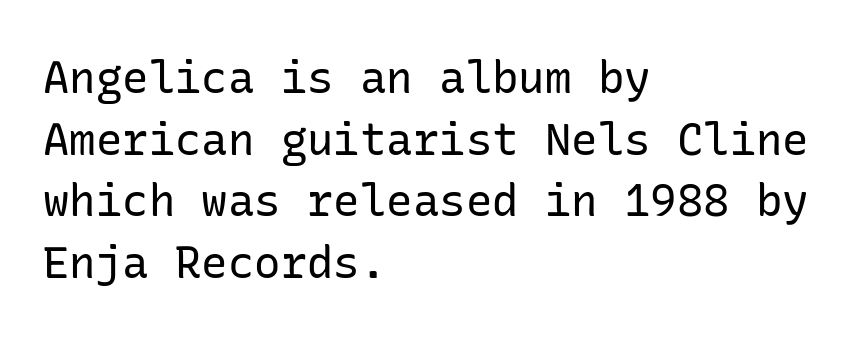
Q: Is the text bold? A: No.
Q: Is the text italic (slanted)? A: No, it is upright.
Q: Is the typeface a serif or a sans-serif typeface? A: Sans-serif.
Q: Is the text underlined? A: No.
Q: How is the paragraph aligned? A: Left-aligned.
Q: Is the spacing between letters normal or unusually wide? A: Normal.
Q: Is the spacing between lines tight, normal or loose? A: Normal.
Q: Width (condensed, normal, or wide)? A: Normal.
Q: Stroke contrast? A: Low.
Q: x-height? A: Medium.
